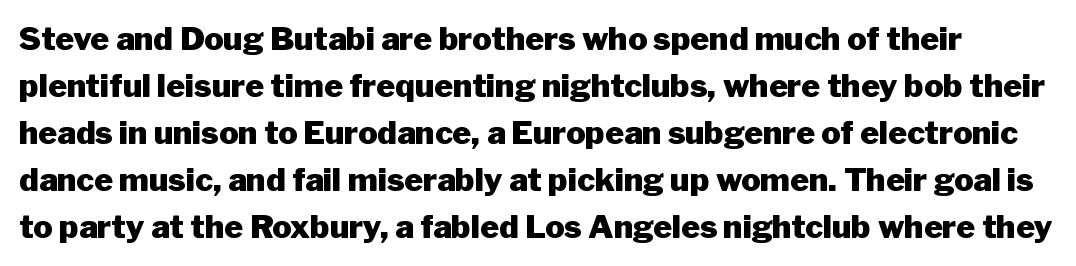
{"serif": "no", "italic": "no", "bold": "yes", "weight": "heavy", "width": "normal", "stroke_contrast": "low", "x_height": "medium", "monospaced": "no", "underline": "no", "line_spacing": "normal", "line_spacing_ratio": 1.47, "letter_spacing": "normal", "letter_spacing_em": 0.0, "glyph_px": 32}
